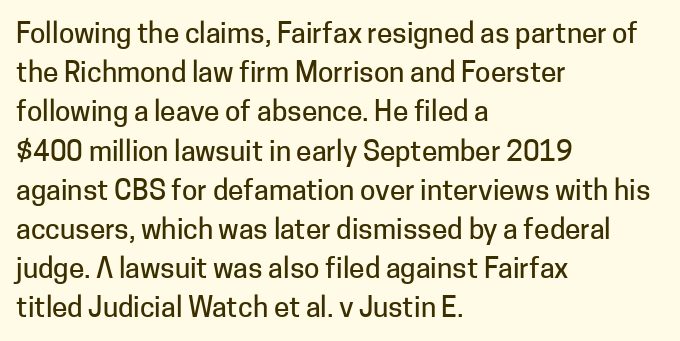
Q: Is the text italic (slanted)? A: No, it is upright.
Q: Is the typeface a serif or a sans-serif typeface? A: Sans-serif.
Q: Is the text underlined? A: No.
Q: How is the paragraph aligned? A: Left-aligned.
Q: Is the spacing between letters normal or unusually wide? A: Normal.
Q: Is the spacing between lines tight, normal or loose? A: Normal.
Q: Width (condensed, normal, or wide)? A: Normal.
Q: Stroke contrast? A: Low.
Q: x-height? A: Medium.
Q: Monospaced? A: No.
